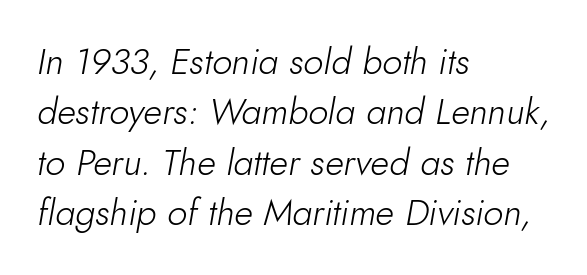
{"italic": "yes", "lean": "right", "slant_degrees": 10, "bold": "no", "weight": "light", "width": "normal", "stroke_contrast": "low", "x_height": "small", "monospaced": "no", "underline": "no", "align": "left", "line_spacing": "normal", "line_spacing_ratio": 1.4, "letter_spacing": "normal", "letter_spacing_em": 0.0, "glyph_px": 36}
